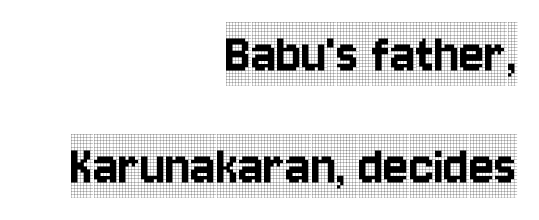
The image shows 59 px condensed serif type, upright; set right-aligned, line spacing 1.89x, normal letter spacing, not underlined; a large x-height.
